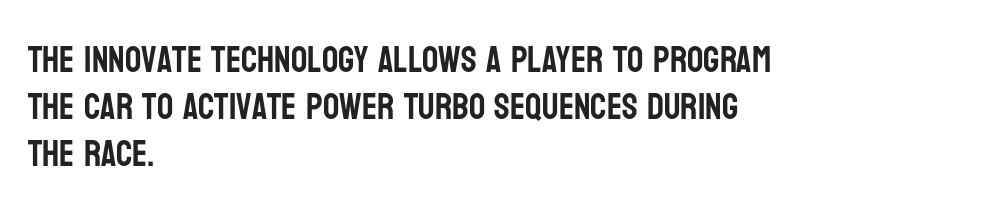
Q: Is the text italic (slanted)? A: No, it is upright.
Q: Is the typeface a serif or a sans-serif typeface? A: Sans-serif.
Q: Is the text underlined? A: No.
Q: How is the paragraph aligned? A: Left-aligned.
Q: Is the spacing between letters normal or unusually wide? A: Normal.
Q: Is the spacing between lines tight, normal or loose? A: Normal.
Q: Width (condensed, normal, or wide)? A: Condensed.
Q: Stroke contrast? A: Low.
Q: x-height? A: Large.
Q: Monospaced? A: No.
